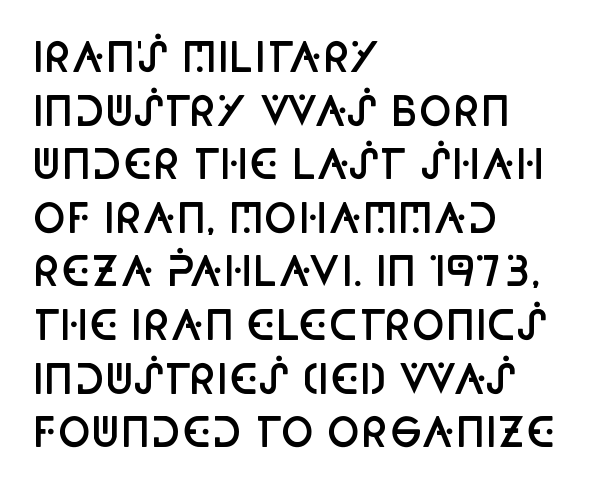
Q: Is the text bold? A: Semi-bold.
Q: Is the text italic (slanted)? A: No, it is upright.
Q: Is the typeface a serif or a sans-serif typeface? A: Sans-serif.
Q: Is the text underlined? A: No.
Q: How is the paragraph aligned? A: Left-aligned.
Q: Is the spacing between letters normal or unusually wide? A: Normal.
Q: Is the spacing between lines tight, normal or loose? A: Normal.
Q: Width (condensed, normal, or wide)? A: Condensed.
Q: Stroke contrast? A: Low.
Q: x-height? A: Large.
Q: Monospaced? A: No.
